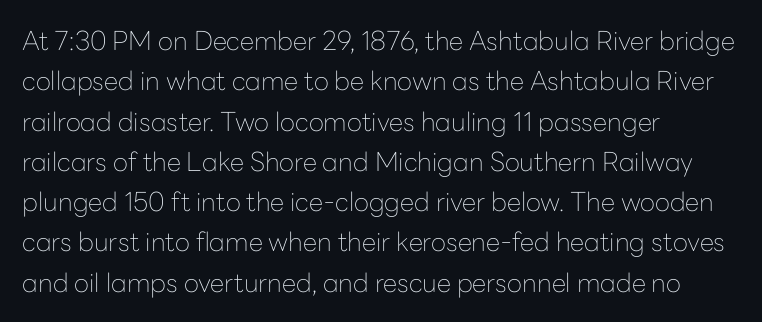
{"italic": "no", "bold": "no", "underline": "no", "align": "left", "line_spacing": "normal", "line_spacing_ratio": 1.55, "letter_spacing": "normal", "letter_spacing_em": 0.0, "glyph_px": 26}
